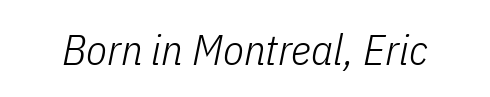
The image shows 43 px light, condensed type, italic (leaning right); set normal letter spacing, not underlined; low stroke contrast and a medium x-height.
